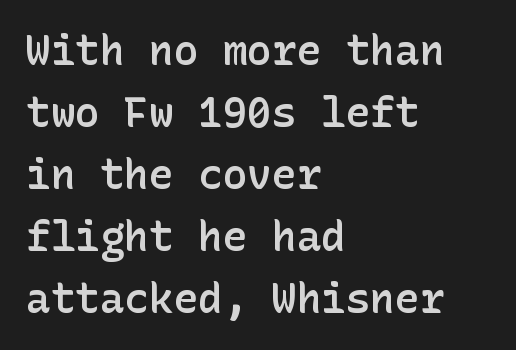
The type is set solid horizontally, with unmodified tracking. Rows of type keep a routine distance in the vertical direction. Emphasis by weight is partial: semibold. Designer's note — italics off, roman on.
